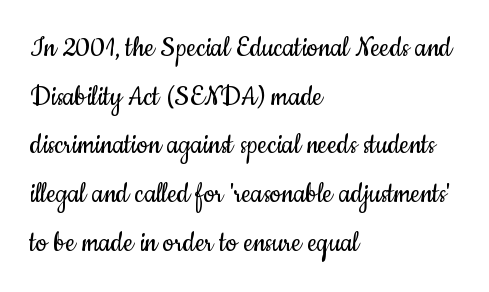
The image shows 32 px regular-weight, condensed sans-serif type; set left-aligned, normal line spacing (1.52x), normal letter spacing, not underlined; low stroke contrast and a small x-height.
